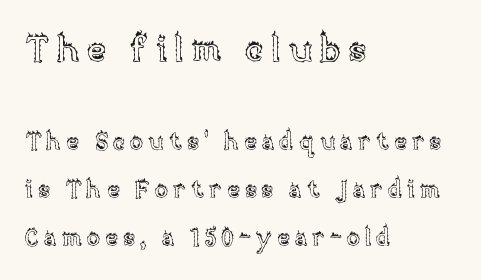
{"italic": "no", "width": "normal", "x_height": "large", "monospaced": "no", "underline": "no", "align": "left", "line_spacing": "loose", "line_spacing_ratio": 1.99, "letter_spacing": "wide", "letter_spacing_em": 0.21, "larger_block": "first", "size_ratio": 1.5, "glyph_px": 36}
